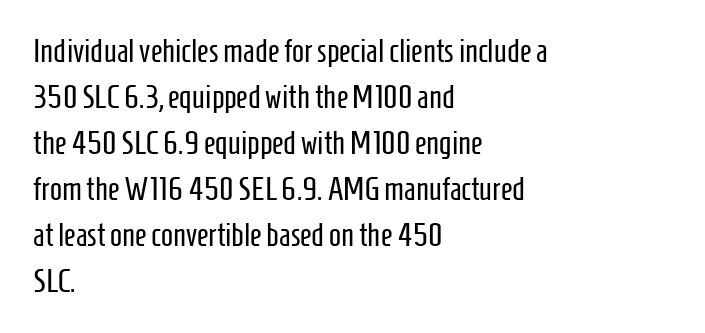
The image shows 32 px regular-weight, condensed sans-serif type, upright; set left-aligned, normal line spacing (1.44x), normal letter spacing, not underlined; low stroke contrast and a medium x-height.
